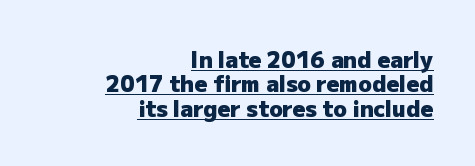
The type is set solid horizontally, with unmodified tracking. Thick stems and heavy bowls — unmistakably bold. Does a line run under the words? Yes, clearly. If you drew a line through each stem, it would be perfectly vertical.
